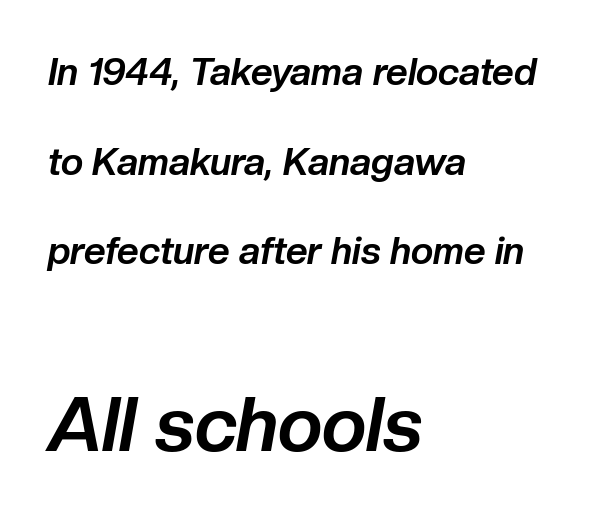
Q: Is the text bold? A: Yes.
Q: Is the text italic (slanted)? A: Yes, it leans right by about 10 degrees.
Q: Is the text underlined? A: No.
Q: How is the paragraph aligned? A: Left-aligned.
Q: Is the spacing between letters normal or unusually wide? A: Normal.
Q: Is the spacing between lines tight, normal or loose? A: Loose.
Q: Which block of text is set in a larger size, the first (top) or the second (bottom)? A: The second (bottom) one.
Q: Width (condensed, normal, or wide)? A: Normal.
Q: Stroke contrast? A: Low.
Q: x-height? A: Medium.
Q: Monospaced? A: No.
